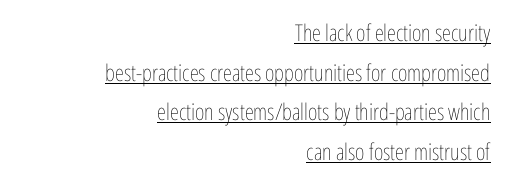
The image shows 23 px text type, upright; set right-aligned, line spacing 1.72x, normal letter spacing, underlined.
